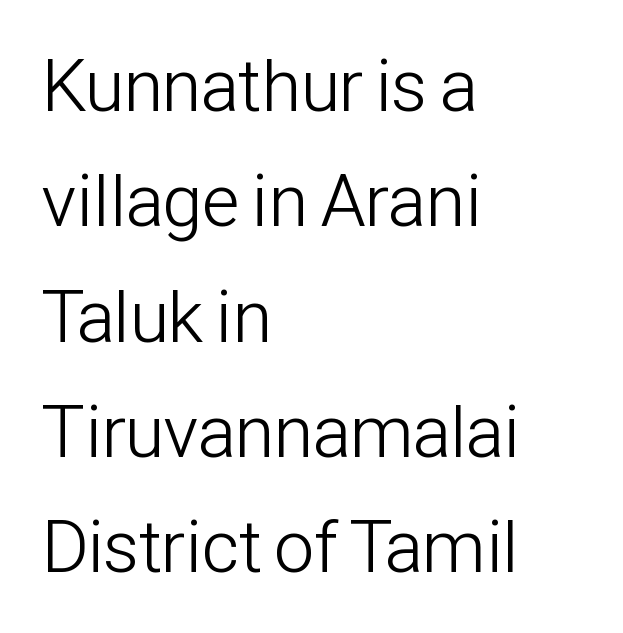
Varying glyph widths throughout — classic text-font behaviour. This rendering uses left alignment, leaving the right contour irregular. Upright lettering throughout. The rendering keeps characters at their native spacing.
